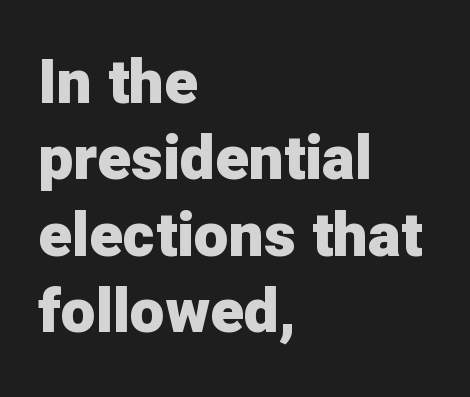
{"serif": "no", "italic": "no", "bold": "yes", "weight": "heavy", "width": "normal", "stroke_contrast": "low", "x_height": "medium", "monospaced": "no", "underline": "no", "align": "left", "line_spacing_ratio": 1.23, "letter_spacing": "normal", "letter_spacing_em": 0.0, "glyph_px": 62}
